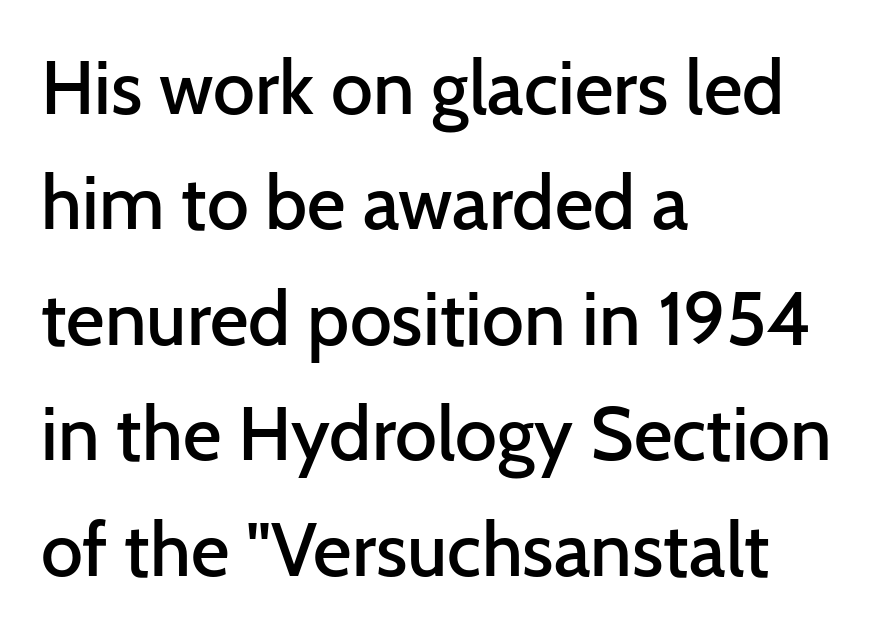
{"serif": "no", "italic": "no", "bold": "semi", "weight": "semibold", "width": "normal", "stroke_contrast": "low", "x_height": "medium", "monospaced": "no", "underline": "no", "align": "left", "line_spacing": "normal", "line_spacing_ratio": 1.54, "letter_spacing": "normal", "letter_spacing_em": 0.0, "glyph_px": 75}
